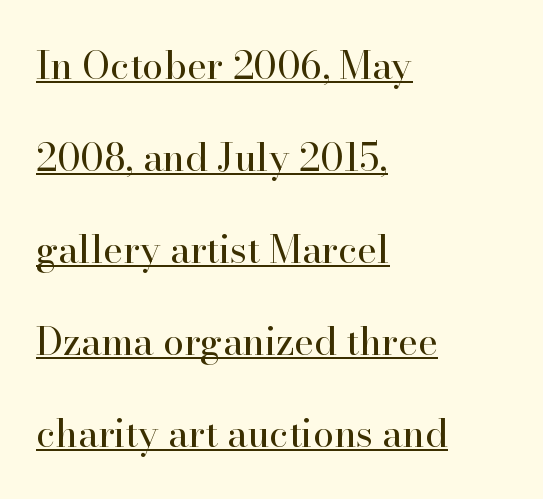
{"serif": "yes", "italic": "no", "bold": "no", "weight": "regular", "width": "normal", "stroke_contrast": "high", "x_height": "small", "monospaced": "no", "underline": "yes", "align": "left", "line_spacing": "loose", "line_spacing_ratio": 2.42, "letter_spacing": "normal", "letter_spacing_em": 0.0, "glyph_px": 38}
